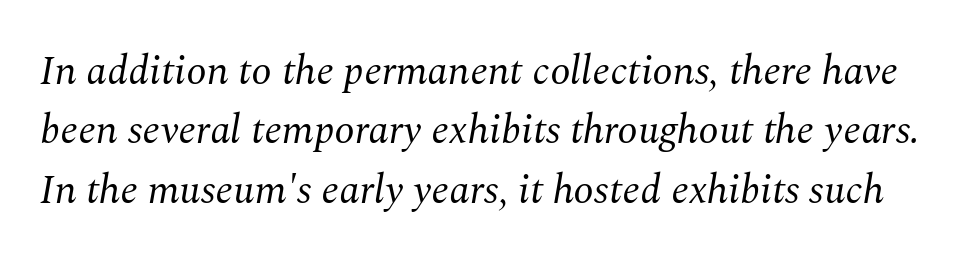
Q: Is the text bold? A: No.
Q: Is the text italic (slanted)? A: Yes, it leans right by about 10 degrees.
Q: Is the typeface a serif or a sans-serif typeface? A: Serif.
Q: Is the text underlined? A: No.
Q: Is the spacing between letters normal or unusually wide? A: Normal.
Q: Is the spacing between lines tight, normal or loose? A: Normal.
Q: Width (condensed, normal, or wide)? A: Normal.
Q: Stroke contrast? A: Medium.
Q: x-height? A: Medium.
Q: Monospaced? A: No.
